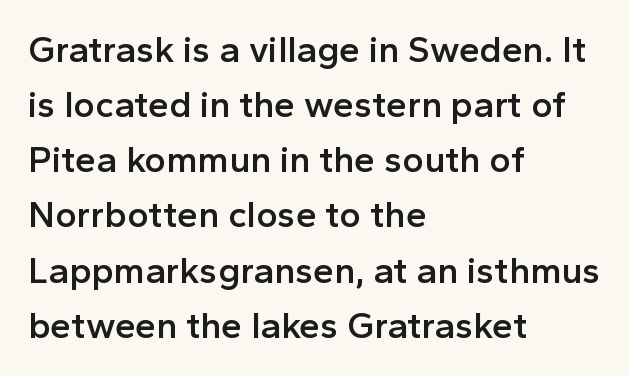
Q: Is the text bold? A: Semi-bold.
Q: Is the text italic (slanted)? A: No, it is upright.
Q: Is the typeface a serif or a sans-serif typeface? A: Sans-serif.
Q: Is the text underlined? A: No.
Q: How is the paragraph aligned? A: Left-aligned.
Q: Is the spacing between letters normal or unusually wide? A: Normal.
Q: Is the spacing between lines tight, normal or loose? A: Normal.
Q: Width (condensed, normal, or wide)? A: Normal.
Q: x-height? A: Medium.
Q: Monospaced? A: No.
